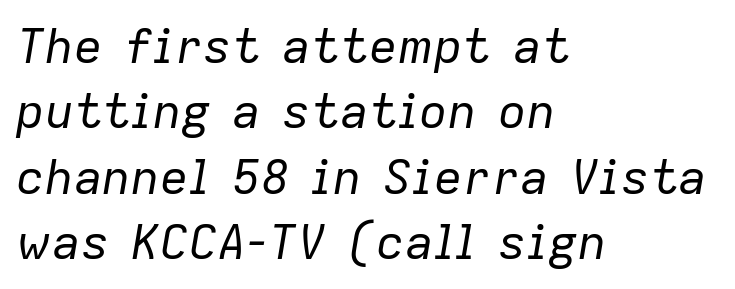
Q: Is the text bold? A: No.
Q: Is the text italic (slanted)? A: Yes, it leans right by about 9 degrees.
Q: Is the text underlined? A: No.
Q: How is the paragraph aligned? A: Left-aligned.
Q: Is the spacing between letters normal or unusually wide? A: Normal.
Q: Is the spacing between lines tight, normal or loose? A: Normal.
Q: Width (condensed, normal, or wide)? A: Normal.
Q: Stroke contrast? A: Low.
Q: x-height? A: Medium.
Q: Monospaced? A: No.
